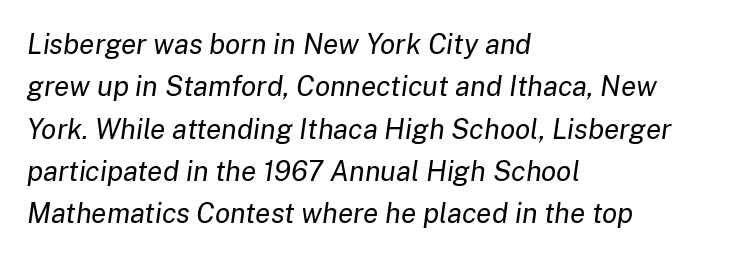
Q: Is the text bold? A: No.
Q: Is the text italic (slanted)? A: Yes, it leans right by about 8 degrees.
Q: Is the text underlined? A: No.
Q: How is the paragraph aligned? A: Left-aligned.
Q: Is the spacing between letters normal or unusually wide? A: Normal.
Q: Is the spacing between lines tight, normal or loose? A: Normal.
Q: Width (condensed, normal, or wide)? A: Normal.
Q: Stroke contrast? A: Low.
Q: x-height? A: Medium.
Q: Monospaced? A: No.
